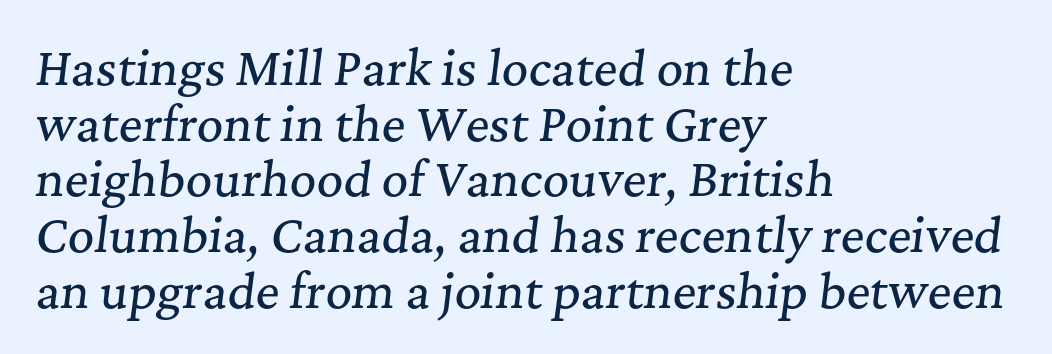
The passage shown leans; its letterforms are oblique. Compared with a centered layout, this one pins lines to the left instead. The strip under each line holds only bare page. Here the designer chose a conventional face with non-uniform glyph widths. You can tell from the footed stems that serif type was used.
